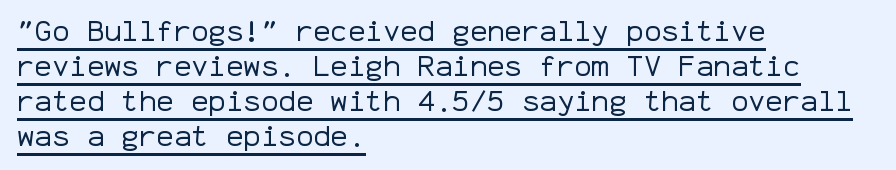
The weight tops out at a normal text grade. The rendering uses typewriter-style spacing with identical character cells. Examine the stroke ends and you'll find no serifs. The lines are quadded left. The passage shown is underscored from start to finish.
